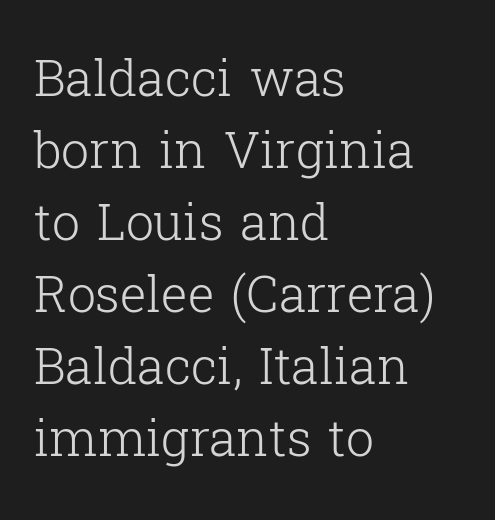
Unbolded letterforms with no extra heft. The vertical gap from one line to the next is medium. The paragraph has a hard left edge and a soft right edge. Do the characters align in a grid? No, the font is proportional.
